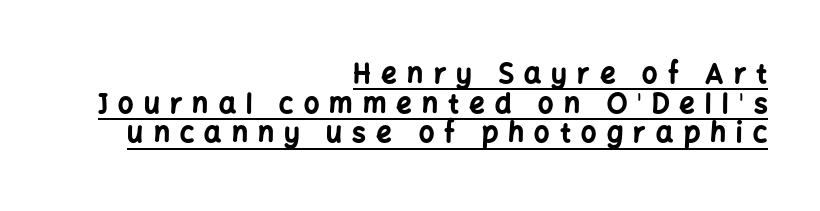
{"italic": "no", "bold": "yes", "underline": "yes", "align": "right", "line_spacing": "tight", "line_spacing_ratio": 1.1, "letter_spacing": "wide", "letter_spacing_em": 0.38, "glyph_px": 27}
